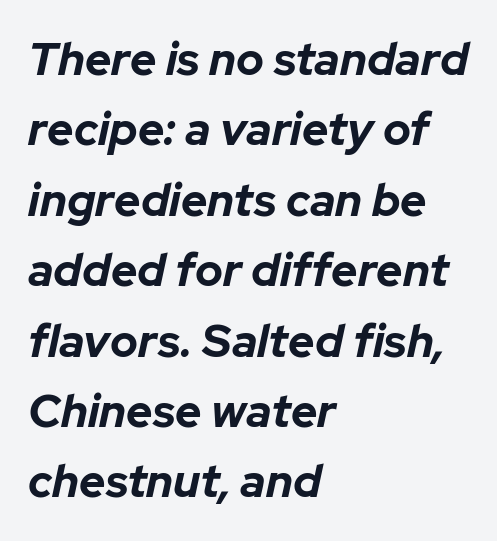
{"italic": "yes", "lean": "right", "slant_degrees": 12, "bold": "yes", "weight": "bold", "width": "normal", "stroke_contrast": "low", "x_height": "medium", "monospaced": "no", "underline": "no", "align": "left", "line_spacing": "normal", "line_spacing_ratio": 1.53, "letter_spacing": "normal", "letter_spacing_em": 0.0, "glyph_px": 46}
